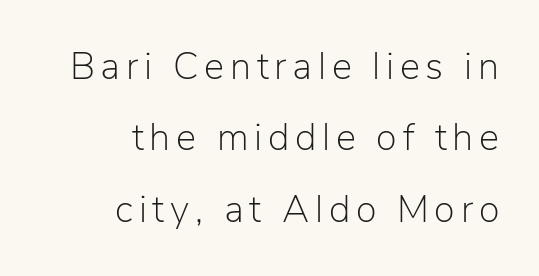
{"serif": "no", "italic": "no", "bold": "no", "weight": "light", "width": "normal", "stroke_contrast": "low", "x_height": "medium", "monospaced": "no", "underline": "no", "align": "right", "line_spacing_ratio": 1.88, "glyph_px": 38}
